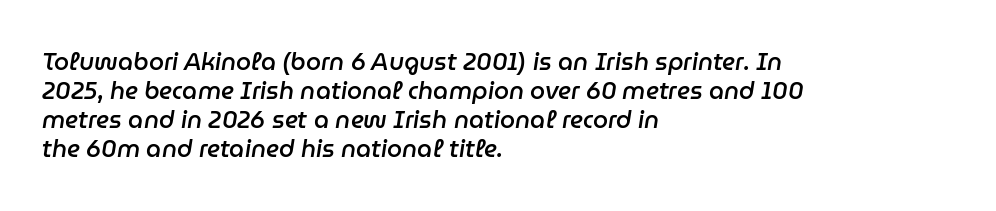
Firm but not heavy-handed strokes: this text is semibold. Here the glyphs are tracked normally, forming tight word shapes. The rendering anchors every line to the left-hand side. Characters are canted at an angle relative to the baseline's perpendicular. No word sits above an underline.
